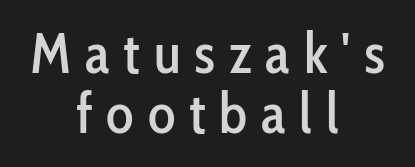
Every character sits straight up, as roman type does. The rendering uses natural spacing where letterforms have individual widths. The rendering inserts visible extra space after every character. Horizontal alignment here is central, giving a formal, balanced look. The block of text is dense from top to bottom, with scant space between rows.
